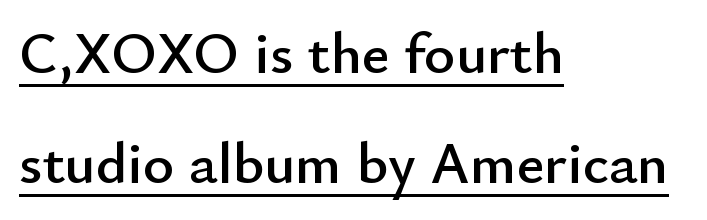
Q: Is the text italic (slanted)? A: No, it is upright.
Q: Is the typeface a serif or a sans-serif typeface? A: Sans-serif.
Q: Is the text underlined? A: Yes.
Q: How is the paragraph aligned? A: Left-aligned.
Q: Is the spacing between letters normal or unusually wide? A: Normal.
Q: Width (condensed, normal, or wide)? A: Normal.
Q: Stroke contrast? A: Low.
Q: x-height? A: Small.
Q: Monospaced? A: No.
